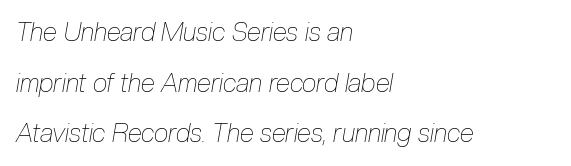
Q: Is the text bold? A: No.
Q: Is the text italic (slanted)? A: Yes, it leans right by about 10 degrees.
Q: Is the text underlined? A: No.
Q: How is the paragraph aligned? A: Left-aligned.
Q: Is the spacing between letters normal or unusually wide? A: Normal.
Q: Is the spacing between lines tight, normal or loose? A: Loose.
